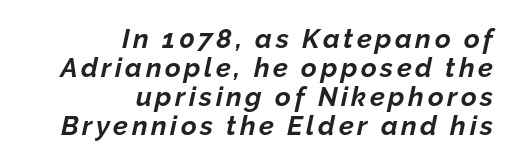
This sample trades vertical openness for compactness between lines. When letters slant like this, we call the style italic. Its strokes are broad and dark, the hallmark of bold type. Clear beneath every line of the passage. The setting favours the right margin, as signatures and pull-quotes sometimes do.
